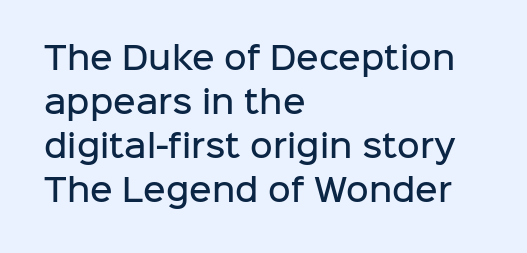
The image shows 31 px semibold sans-serif type, upright; set left-aligned, normal line spacing (1.42x), normal letter spacing, not underlined; low stroke contrast and a medium x-height.
